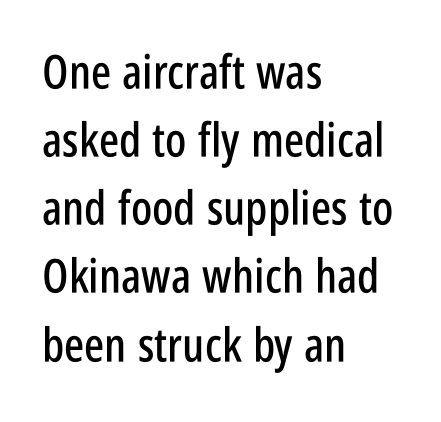
{"serif": "no", "italic": "no", "width": "condensed", "stroke_contrast": "low", "x_height": "large", "monospaced": "no", "underline": "no", "align": "left", "line_spacing": "normal", "line_spacing_ratio": 1.45, "letter_spacing": "normal", "letter_spacing_em": 0.0, "glyph_px": 47}
